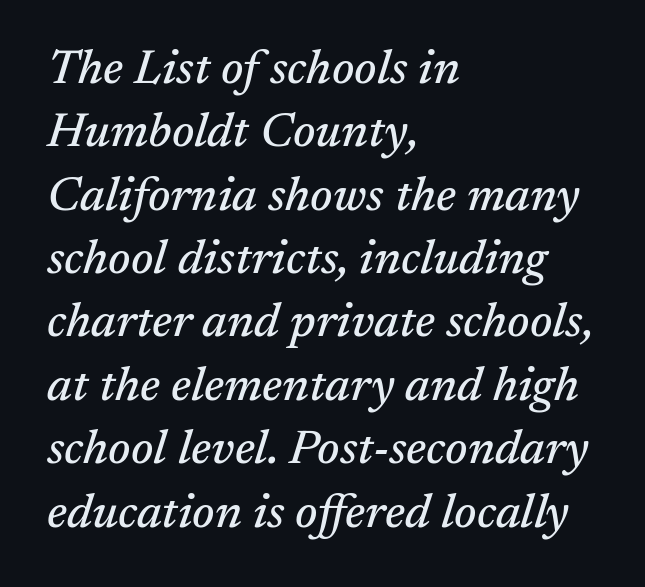
Q: Is the text italic (slanted)? A: Yes, it leans right by about 17 degrees.
Q: Is the typeface a serif or a sans-serif typeface? A: Serif.
Q: Is the text underlined? A: No.
Q: How is the paragraph aligned? A: Left-aligned.
Q: Is the spacing between letters normal or unusually wide? A: Normal.
Q: Is the spacing between lines tight, normal or loose? A: Normal.
Q: Width (condensed, normal, or wide)? A: Normal.
Q: Stroke contrast? A: Medium.
Q: x-height? A: Medium.
Q: Monospaced? A: No.
